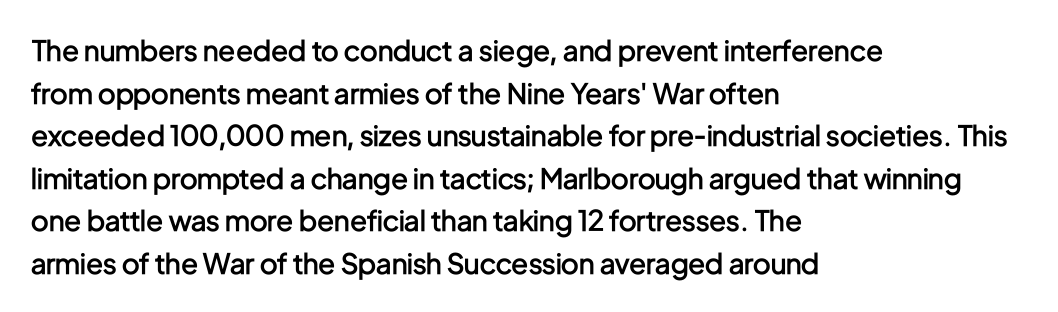
Note the varied advance widths — an 'i' is clearly narrower than an 'm'. Compared with a centered layout, this one pins lines to the left instead. Summary of vertical rhythm: regular, with standard interline spacing. Characters remain perfectly vertical along every line. Standard letterfit; no display-style spreading of the glyphs.
